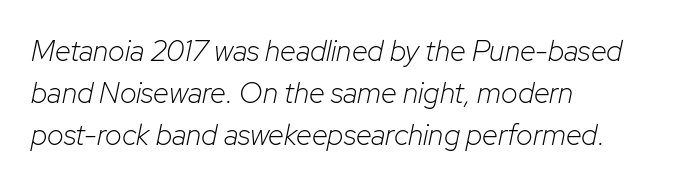
Q: Is the text bold? A: No.
Q: Is the text italic (slanted)? A: Yes, it leans right by about 12 degrees.
Q: Is the text underlined? A: No.
Q: How is the paragraph aligned? A: Left-aligned.
Q: Is the spacing between letters normal or unusually wide? A: Normal.
Q: Is the spacing between lines tight, normal or loose? A: Normal.
Q: Width (condensed, normal, or wide)? A: Normal.
Q: Stroke contrast? A: Low.
Q: x-height? A: Medium.
Q: Monospaced? A: No.
